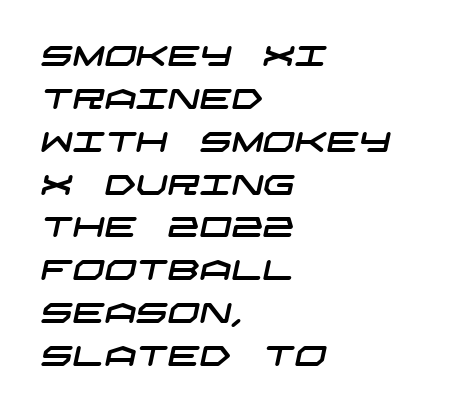
Q: Is the typeface a serif or a sans-serif typeface? A: Sans-serif.
Q: Is the text underlined? A: No.
Q: How is the paragraph aligned? A: Left-aligned.
Q: Is the spacing between letters normal or unusually wide? A: Normal.
Q: Is the spacing between lines tight, normal or loose? A: Normal.
Q: Width (condensed, normal, or wide)? A: Wide.
Q: Stroke contrast? A: Low.
Q: x-height? A: Large.
